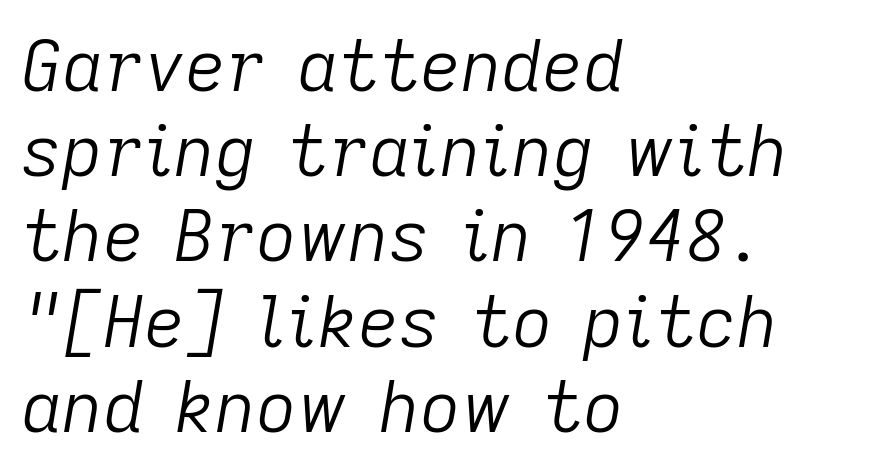
Q: Is the text bold? A: No.
Q: Is the text italic (slanted)? A: Yes, it leans right by about 9 degrees.
Q: Is the text underlined? A: No.
Q: How is the paragraph aligned? A: Left-aligned.
Q: Is the spacing between letters normal or unusually wide? A: Normal.
Q: Width (condensed, normal, or wide)? A: Normal.
Q: Stroke contrast? A: Low.
Q: x-height? A: Medium.
Q: Monospaced? A: No.
